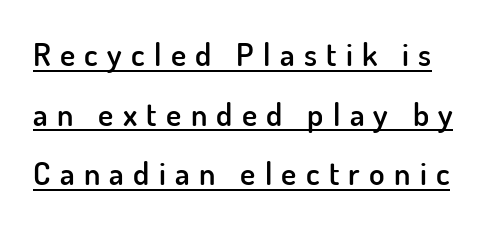
Font category for this specimen: sans-serif. Italic? Not at all — the glyphs are vertical. The face used here is rendered with a markedly widened letterfit. The passage shown is semibold, sitting just below true bold. Is this a fixed-width face? No — the glyphs have proportional, varying widths.
